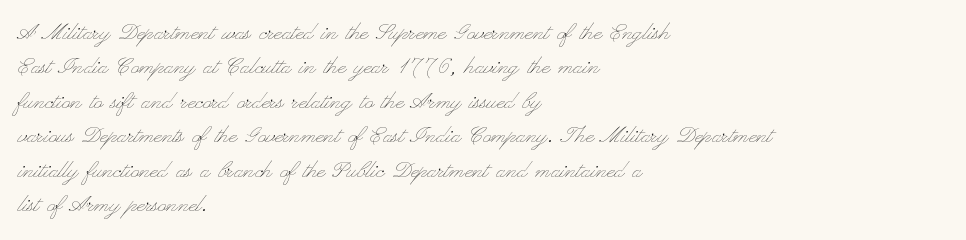
The image shows 28 px thin, wide type; set left-aligned, line spacing 1.23x, normal letter spacing, not underlined; low stroke contrast and a small x-height.
